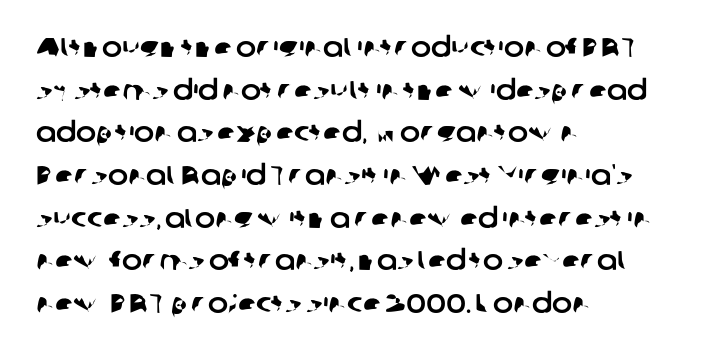
The rendering uses a moderate line-height, typical for paragraphs. Caption: standard tracking, unaltered. Check the space under the baseline: it is left empty. These lines are set flush left with a ragged right edge.
